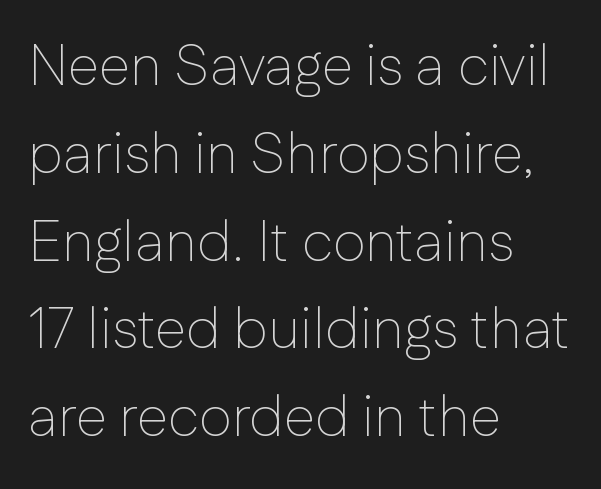
Vertical spacing — default. The axis of the letterforms is exactly vertical. The face used here is a sans, in the tradition of grotesques and geometrics. The rendering keeps characters at their native spacing. Here the designer chose a conventional face with non-uniform glyph widths.
